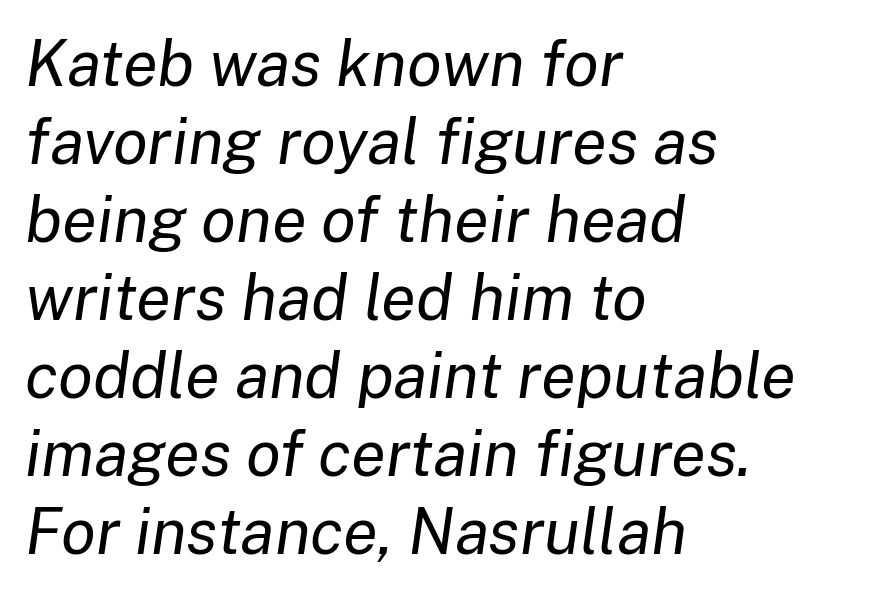
{"italic": "yes", "lean": "right", "slant_degrees": 8, "bold": "no", "weight": "regular", "width": "normal", "stroke_contrast": "low", "x_height": "medium", "monospaced": "no", "underline": "no", "align": "left", "line_spacing_ratio": 1.22, "letter_spacing": "normal", "letter_spacing_em": 0.0, "glyph_px": 64}
